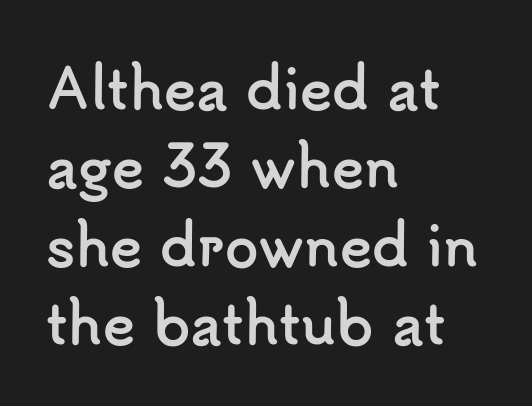
{"serif": "no", "italic": "no", "bold": "yes", "weight": "semibold", "width": "normal", "stroke_contrast": "low", "x_height": "small", "monospaced": "no", "underline": "no", "align": "left", "line_spacing": "normal", "line_spacing_ratio": 1.45, "letter_spacing": "normal", "letter_spacing_em": 0.0, "glyph_px": 54}
